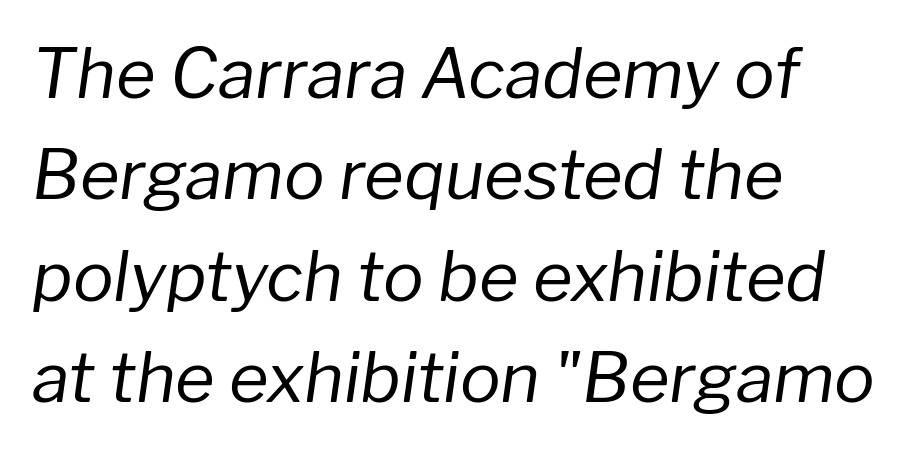
Q: Is the text bold? A: No.
Q: Is the text italic (slanted)? A: Yes, it leans right by about 8 degrees.
Q: Is the text underlined? A: No.
Q: How is the paragraph aligned? A: Left-aligned.
Q: Is the spacing between letters normal or unusually wide? A: Normal.
Q: Is the spacing between lines tight, normal or loose? A: Normal.
Q: Width (condensed, normal, or wide)? A: Normal.
Q: Stroke contrast? A: Low.
Q: x-height? A: Medium.
Q: Monospaced? A: No.
